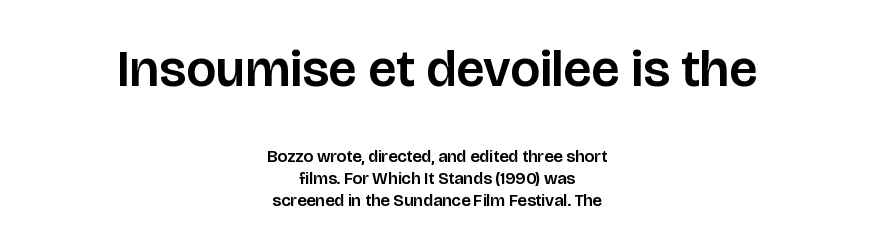
Q: Is the text italic (slanted)? A: No, it is upright.
Q: Is the typeface a serif or a sans-serif typeface? A: Sans-serif.
Q: Is the text underlined? A: No.
Q: How is the paragraph aligned? A: Centered.
Q: Is the spacing between letters normal or unusually wide? A: Normal.
Q: Is the spacing between lines tight, normal or loose? A: Normal.
Q: Which block of text is set in a larger size, the first (top) or the second (bottom)? A: The first (top) one.
Q: Width (condensed, normal, or wide)? A: Normal.
Q: Stroke contrast? A: Low.
Q: x-height? A: Large.
Q: Monospaced? A: No.
